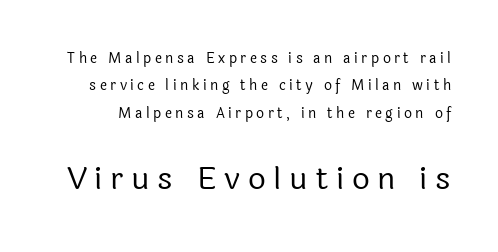
Loose tracking; the words dissolve into strings of separated letters. The rendering uses natural spacing where letterforms have individual widths. Plain, unruled lines of type. Nope, not italic — everything's standing straight.
